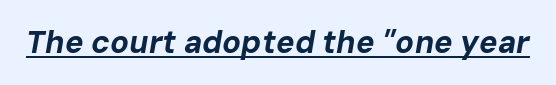
What stands out about the letter spacing? Nothing — it is the standard amount. Does a line run under the words? Yes, clearly. The rendering uses a bold face; every stroke is thick and dark. Tall strokes in this sample are angled rather than plumb. Note the varied advance widths — an 'i' is clearly narrower than an 'm'.
